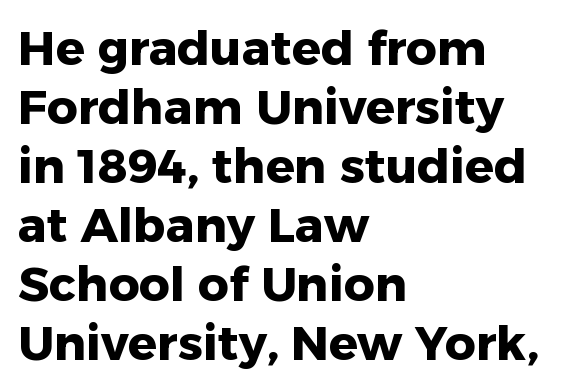
The setting favours the left margin, as ordinary paragraphs usually do. Characters follow at the spacing the type designer built in. Each letter's strokes conclude bluntly, with no projecting serifs. The letters are bold, with thick, heavy strokes. In terms of posture, this sample is upright.
